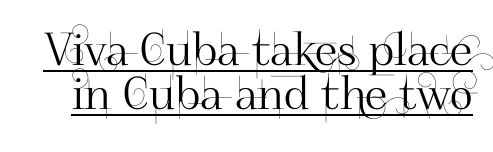
{"serif": "no", "italic": "no", "width": "normal", "stroke_contrast": "high", "x_height": "small", "monospaced": "no", "underline": "yes", "line_spacing": "tight", "line_spacing_ratio": 0.98, "letter_spacing": "normal", "letter_spacing_em": 0.0, "glyph_px": 45}
